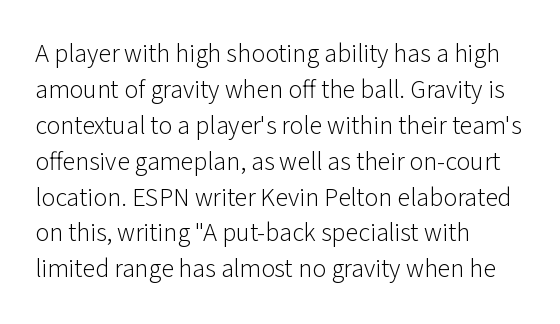
Q: Is the text bold? A: No.
Q: Is the text italic (slanted)? A: No, it is upright.
Q: Is the text underlined? A: No.
Q: How is the paragraph aligned? A: Left-aligned.
Q: Is the spacing between letters normal or unusually wide? A: Normal.
Q: Is the spacing between lines tight, normal or loose? A: Normal.
